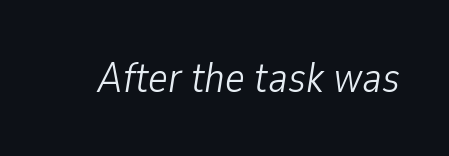
The passage shown is typed in a proportional face where columns would drift. Spacing between characters is what you'd get straight out of the box. The whole block is typeset with a tilt. Ink coverage per letter is moderate at most. The baseline area is clear.
